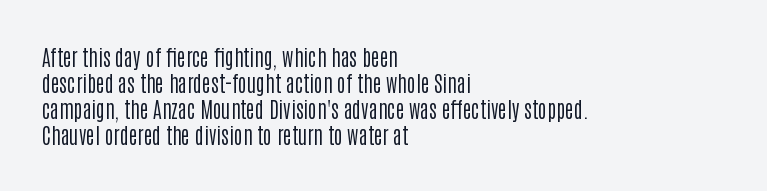
{"italic": "no", "bold": "no", "underline": "no", "align": "left", "line_spacing_ratio": 1.24, "letter_spacing": "normal", "letter_spacing_em": 0.0, "glyph_px": 21}
